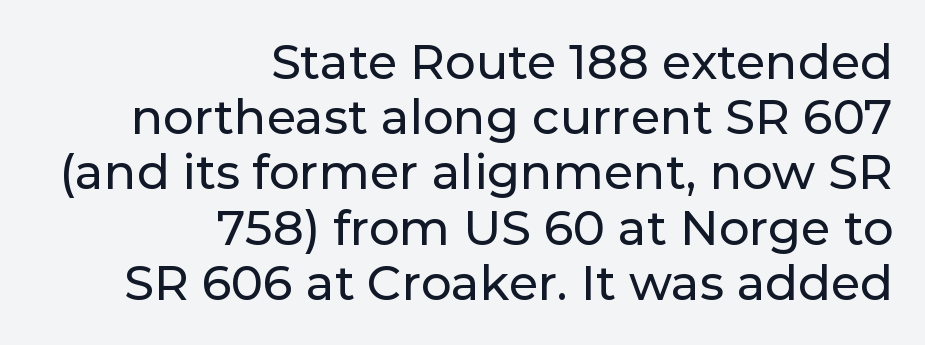
The image shows 48 px sans-serif type, upright; set right-aligned, tight line spacing (1.15x), normal letter spacing, not underlined; low stroke contrast and a medium x-height.
